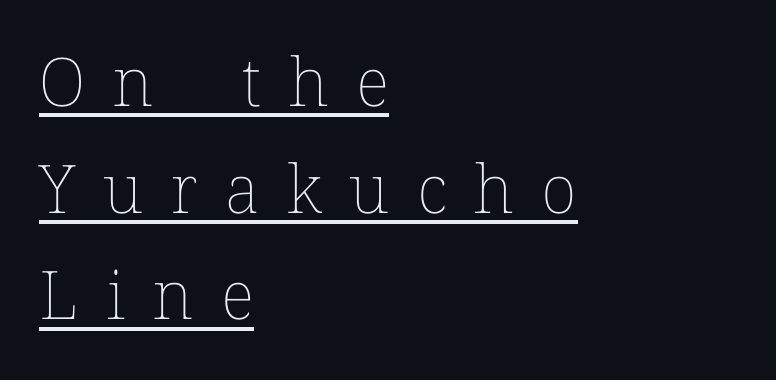
Q: Is the text bold? A: No.
Q: Is the text italic (slanted)? A: No, it is upright.
Q: Is the text underlined? A: Yes.
Q: How is the paragraph aligned? A: Left-aligned.
Q: Is the spacing between letters normal or unusually wide? A: Unusually wide.
Q: Is the spacing between lines tight, normal or loose? A: Normal.
Q: Width (condensed, normal, or wide)? A: Normal.
Q: Stroke contrast? A: Low.
Q: x-height? A: Medium.
Q: Monospaced? A: No.
